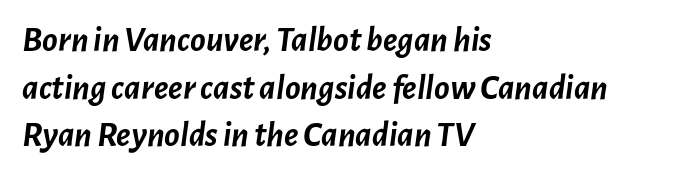
Q: Is the text bold? A: Yes.
Q: Is the text italic (slanted)? A: Yes, it leans right by about 7 degrees.
Q: Is the text underlined? A: No.
Q: How is the paragraph aligned? A: Left-aligned.
Q: Is the spacing between letters normal or unusually wide? A: Normal.
Q: Is the spacing between lines tight, normal or loose? A: Normal.
Q: Width (condensed, normal, or wide)? A: Normal.
Q: Stroke contrast? A: Low.
Q: x-height? A: Medium.
Q: Monospaced? A: No.
